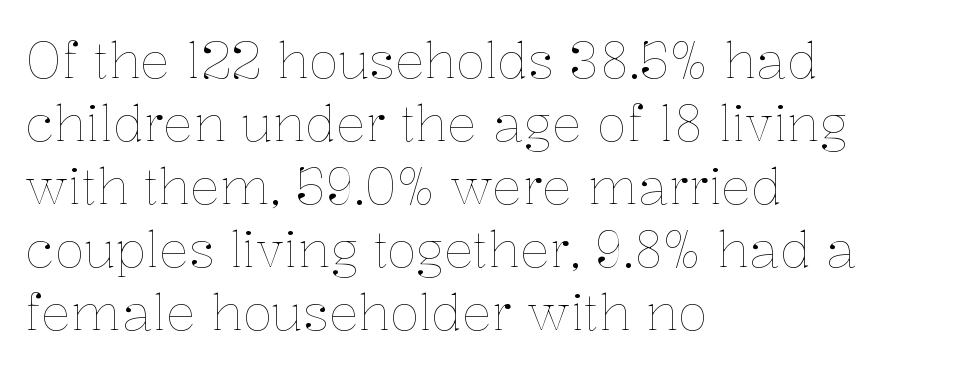
{"italic": "no", "bold": "no", "weight": "thin", "width": "normal", "stroke_contrast": "low", "x_height": "medium", "monospaced": "no", "underline": "no", "align": "left", "line_spacing": "normal", "line_spacing_ratio": 1.26, "letter_spacing": "normal", "letter_spacing_em": 0.0, "glyph_px": 50}
